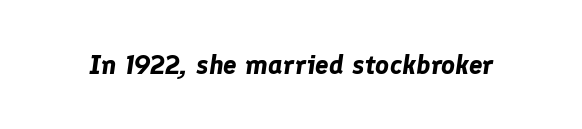
The image shows 27 px bold type, italic (leaning right); set normal letter spacing, not underlined.
